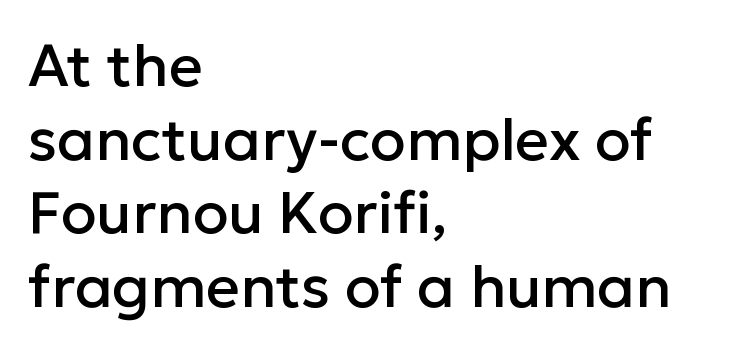
The letters carry no serifs — their stems end cleanly without finishing strokes. The vertical gap from one line to the next is medium. Which margin do the lines hug? The left one — the right edge is uneven. The passage shown is typed in a proportional face where columns would drift. The specimen omits any rule beneath the text block's lines. Nobody touched the tracking dial on this one.
